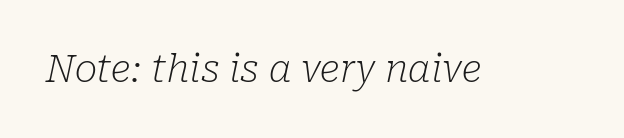
Check where the strokes stop: tiny serifs finish them off. The gaps between neighbouring characters are ordinary and unremarkable. Note the varied advance widths — an 'i' is clearly narrower than an 'm'. Unbolded letterforms with no extra heft. Slanted lettering throughout. No word sits above an underline.
